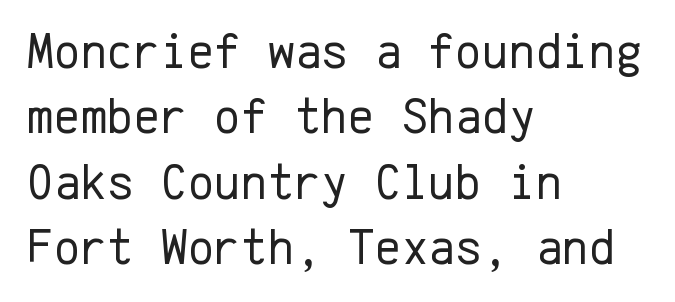
Does the leading feel generous? No, just average. Each row of text sits above clean, open space. What stands out about the letter spacing? Nothing — it is the standard amount. Grotesque or geometric, the face here clearly has no serifs. The rendering anchors every line to the left-hand side. Is the stroke heavy? The answer is a plain regular-or-lighter.
